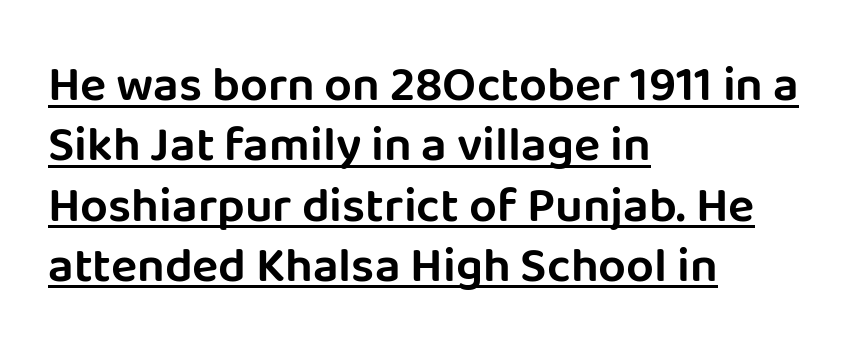
Q: Is the text italic (slanted)? A: No, it is upright.
Q: Is the typeface a serif or a sans-serif typeface? A: Sans-serif.
Q: Is the text underlined? A: Yes.
Q: How is the paragraph aligned? A: Left-aligned.
Q: Is the spacing between letters normal or unusually wide? A: Normal.
Q: Width (condensed, normal, or wide)? A: Normal.
Q: Stroke contrast? A: Low.
Q: x-height? A: Large.
Q: Monospaced? A: No.
